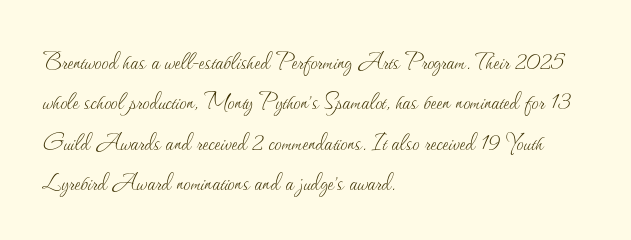
The image shows 28 px thin type; set left-aligned, normal line spacing (1.44x), normal letter spacing, not underlined; medium stroke contrast and a small x-height.
